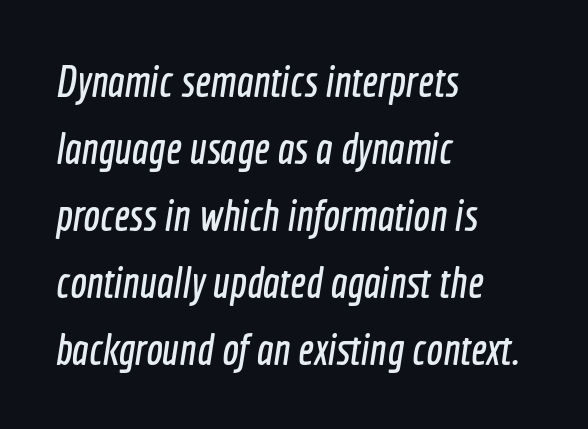
The image shows 44 px condensed sans-serif type; set left-aligned, normal line spacing (1.52x), normal letter spacing, not underlined; a medium x-height.
